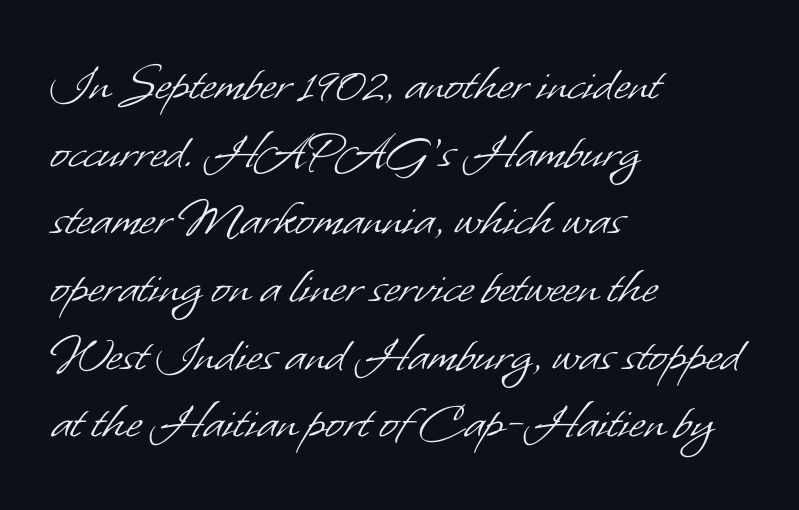
{"serif": "no", "bold": "no", "weight": "light", "width": "normal", "stroke_contrast": "low", "x_height": "small", "monospaced": "no", "underline": "no", "align": "left", "line_spacing_ratio": 1.23, "letter_spacing": "normal", "letter_spacing_em": 0.0, "glyph_px": 55}
